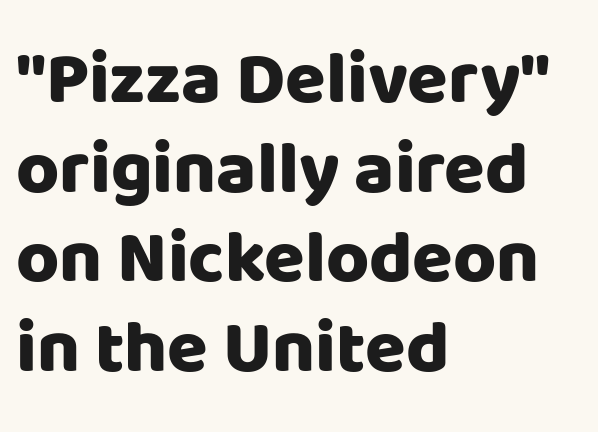
The letterforms sit shoulder to shoulder at normal distance. These lines stack with their left ends in a neat column. The strokes are fattened all the way to bold. This is the regular roman posture of the typeface. Is this a fixed-width face? No — the glyphs have proportional, varying widths. Check under the words: just untouched page.
